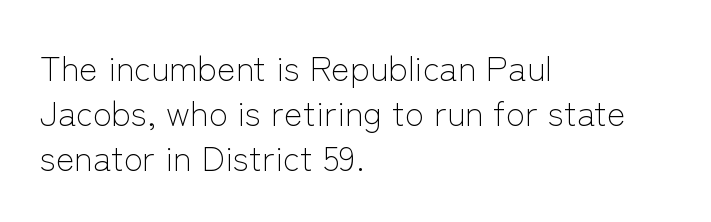
{"serif": "no", "italic": "no", "bold": "no", "weight": "light", "width": "normal", "stroke_contrast": "low", "x_height": "medium", "monospaced": "no", "underline": "no", "align": "left", "line_spacing": "normal", "line_spacing_ratio": 1.28, "letter_spacing": "normal", "letter_spacing_em": 0.0, "glyph_px": 35}
